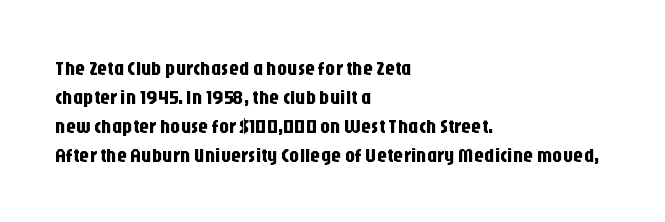
{"italic": "no", "underline": "no", "align": "left", "line_spacing": "normal", "line_spacing_ratio": 1.45, "letter_spacing": "normal", "letter_spacing_em": 0.0, "glyph_px": 20}
